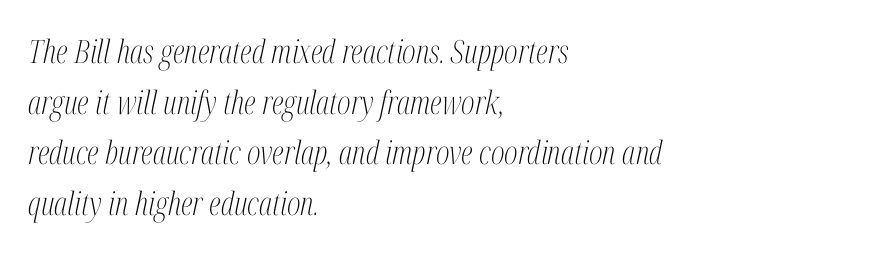
Q: Is the text bold? A: No.
Q: Is the text italic (slanted)? A: Yes, it leans right by about 12 degrees.
Q: Is the typeface a serif or a sans-serif typeface? A: Serif.
Q: Is the text underlined? A: No.
Q: How is the paragraph aligned? A: Left-aligned.
Q: Is the spacing between letters normal or unusually wide? A: Normal.
Q: Is the spacing between lines tight, normal or loose? A: Normal.
Q: Width (condensed, normal, or wide)? A: Condensed.
Q: Stroke contrast? A: Medium.
Q: x-height? A: Medium.
Q: Monospaced? A: No.
